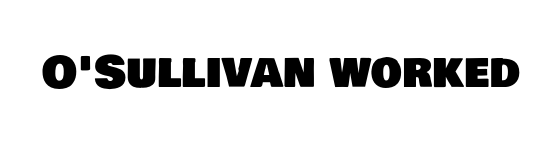
{"serif": "no", "width": "normal", "stroke_contrast": "low", "x_height": "large", "monospaced": "no", "underline": "no", "letter_spacing": "normal", "letter_spacing_em": 0.0, "glyph_px": 44}
